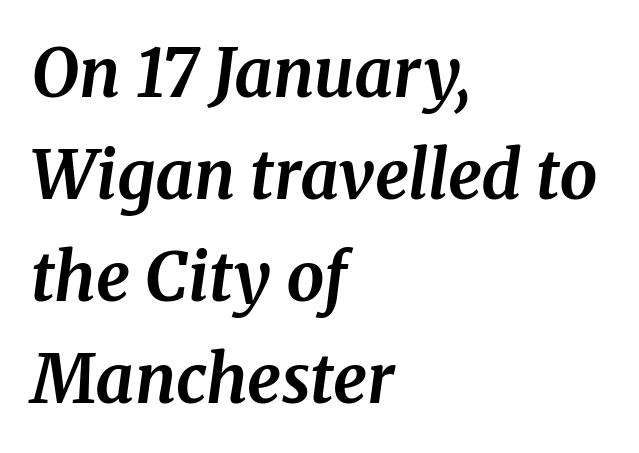
Q: Is the text bold? A: Yes.
Q: Is the text italic (slanted)? A: Yes, it leans right by about 8 degrees.
Q: Is the typeface a serif or a sans-serif typeface? A: Serif.
Q: Is the text underlined? A: No.
Q: How is the paragraph aligned? A: Left-aligned.
Q: Is the spacing between letters normal or unusually wide? A: Normal.
Q: Is the spacing between lines tight, normal or loose? A: Normal.
Q: Width (condensed, normal, or wide)? A: Normal.
Q: Stroke contrast? A: Medium.
Q: x-height? A: Medium.
Q: Monospaced? A: No.
